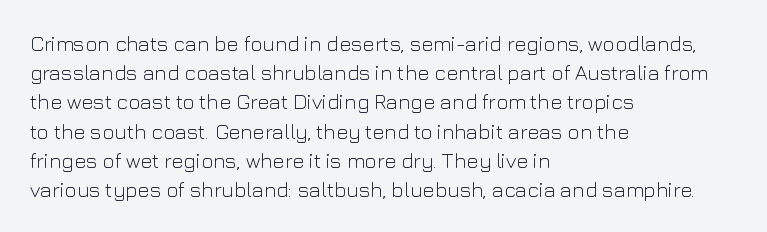
{"italic": "no", "bold": "no", "underline": "no", "align": "left", "line_spacing": "normal", "line_spacing_ratio": 1.39, "letter_spacing": "normal", "letter_spacing_em": 0.0, "glyph_px": 21}
